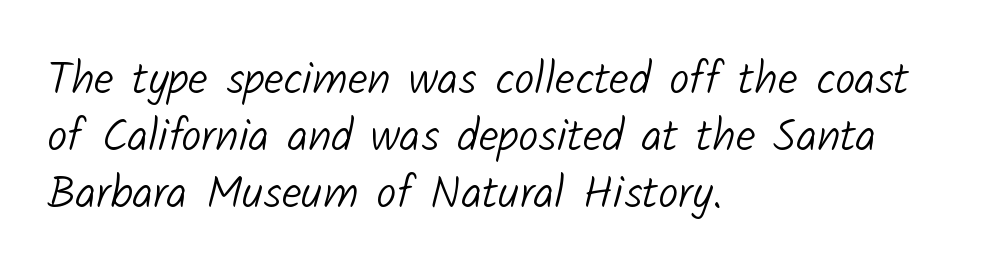
Where is the straight margin? On the left. This rendering features lettering with no underline. I'd call this a sans setting — the letters go barefoot. A normal amount of white space separates one row of letters from the next.
